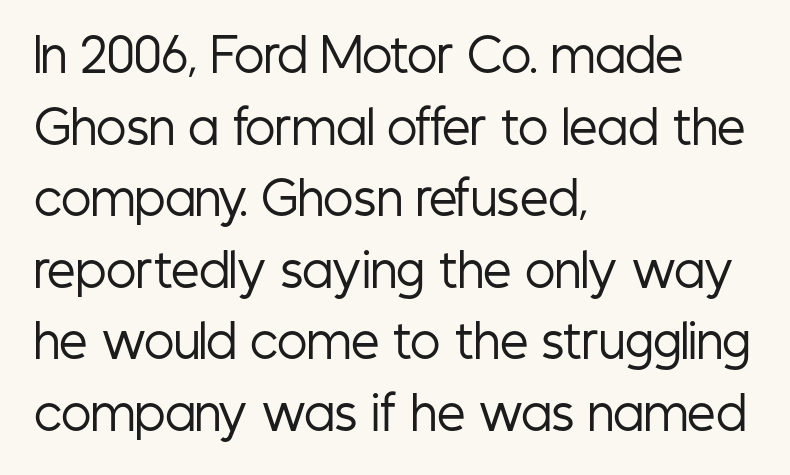
{"serif": "no", "italic": "no", "bold": "no", "weight": "regular", "width": "condensed", "stroke_contrast": "low", "x_height": "medium", "monospaced": "no", "underline": "no", "align": "left", "line_spacing": "normal", "line_spacing_ratio": 1.59, "letter_spacing": "normal", "letter_spacing_em": 0.0, "glyph_px": 45}
